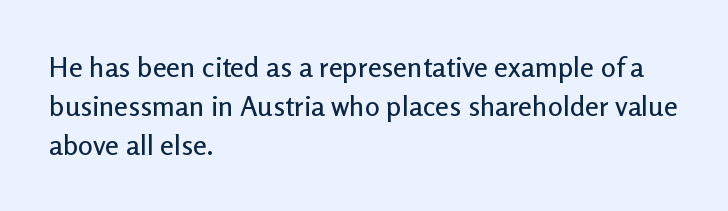
{"serif": "no", "italic": "no", "width": "normal", "stroke_contrast": "low", "x_height": "medium", "monospaced": "no", "underline": "no", "align": "left", "line_spacing": "normal", "line_spacing_ratio": 1.39, "letter_spacing": "normal", "letter_spacing_em": 0.0, "glyph_px": 28}
